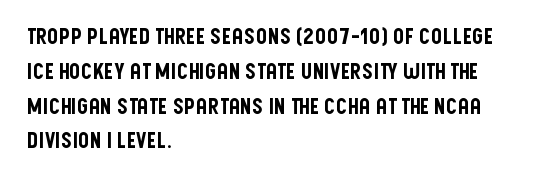
The letters stand straight up with perfectly vertical stems. The strip under each line holds only bare page. Each new line begins a customary step beneath the previous one. Inter-character spacing is left at the font's built-in metrics. The paragraph shown leans on its left margin.
